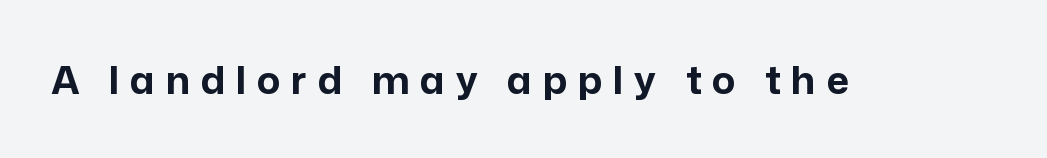
The image shows 39 px bold sans-serif type, upright; set unusually wide letter spacing (+0.27 em), not underlined; low stroke contrast and a medium x-height.
